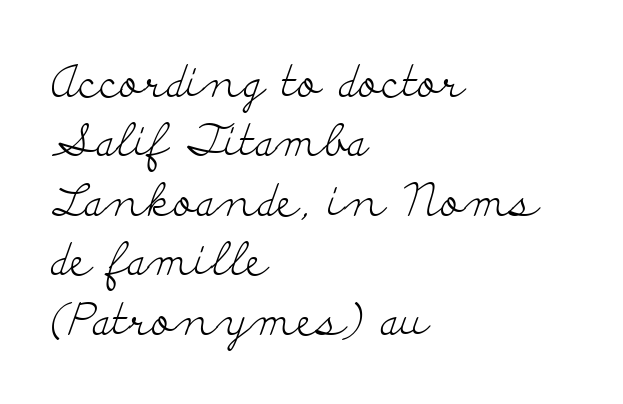
{"serif": "yes", "bold": "no", "weight": "light", "width": "wide", "stroke_contrast": "low", "x_height": "small", "monospaced": "no", "underline": "no", "align": "left", "line_spacing": "normal", "line_spacing_ratio": 1.32, "letter_spacing": "normal", "letter_spacing_em": 0.0, "glyph_px": 45}
